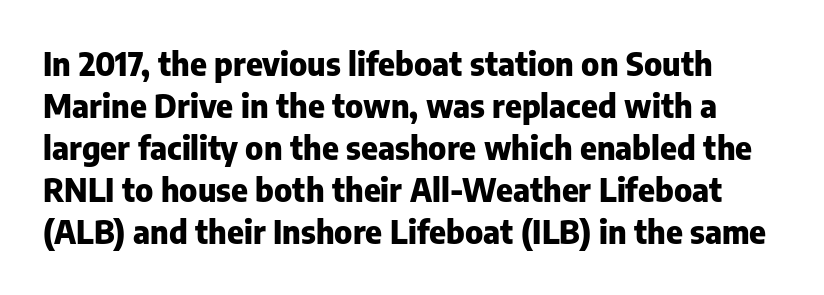
Vertical strokes here are truly vertical. Weight: bold. This rendering features lettering with no underline. Here the designer chose a conventional face with non-uniform glyph widths. The lines sit at an ordinary, default distance from one another. This rendering leaves character spacing at its baseline value.
